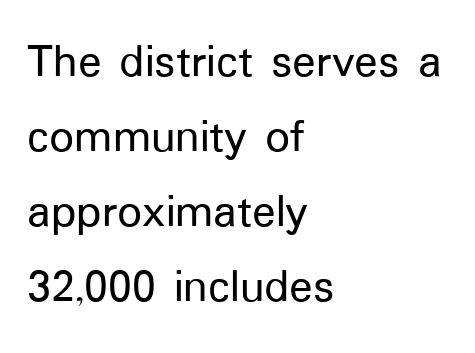
{"serif": "no", "italic": "no", "width": "normal", "stroke_contrast": "low", "x_height": "medium", "monospaced": "no", "underline": "no", "align": "left", "line_spacing": "normal", "line_spacing_ratio": 1.53, "letter_spacing": "normal", "letter_spacing_em": 0.0, "glyph_px": 49}
